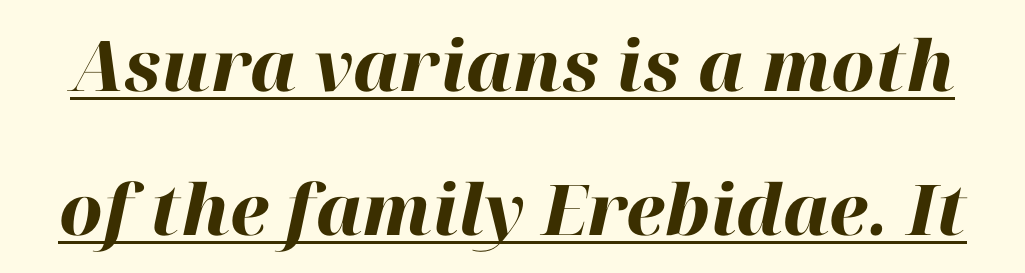
The image shows 70 px heavy type, italic (leaning right); set loose line spacing (2.06x), normal letter spacing, underlined; high stroke contrast and a medium x-height.
